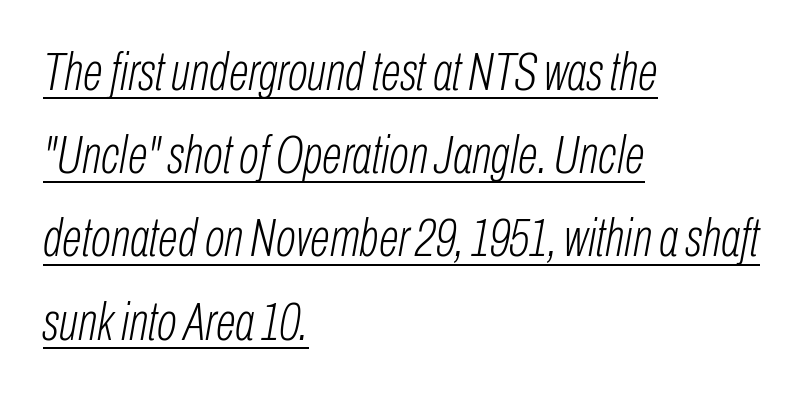
Notice how the passage keeps a crisp vertical edge on the left only. A typesetter would call this zero additional tracking. Think of a printed novel: that variable character pitch is what you see here. Stems here are at most as thick as an everyday book face. Interline gaps are of average width in this sample.
